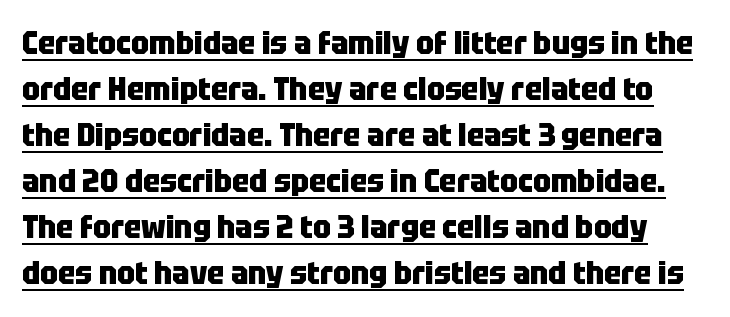
{"serif": "no", "italic": "no", "bold": "yes", "weight": "heavy", "width": "condensed", "stroke_contrast": "low", "x_height": "large", "monospaced": "no", "underline": "yes", "line_spacing": "normal", "line_spacing_ratio": 1.44, "letter_spacing": "normal", "letter_spacing_em": 0.0, "glyph_px": 32}
